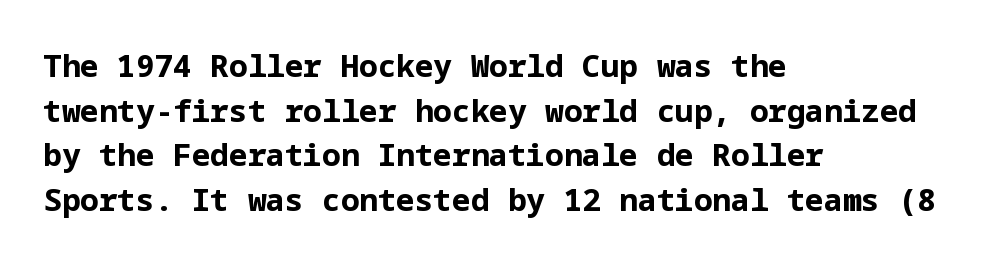
The image shows 31 px bold sans-serif type, upright; set left-aligned, normal line spacing (1.44x), normal letter spacing, not underlined; low stroke contrast and a medium x-height.
